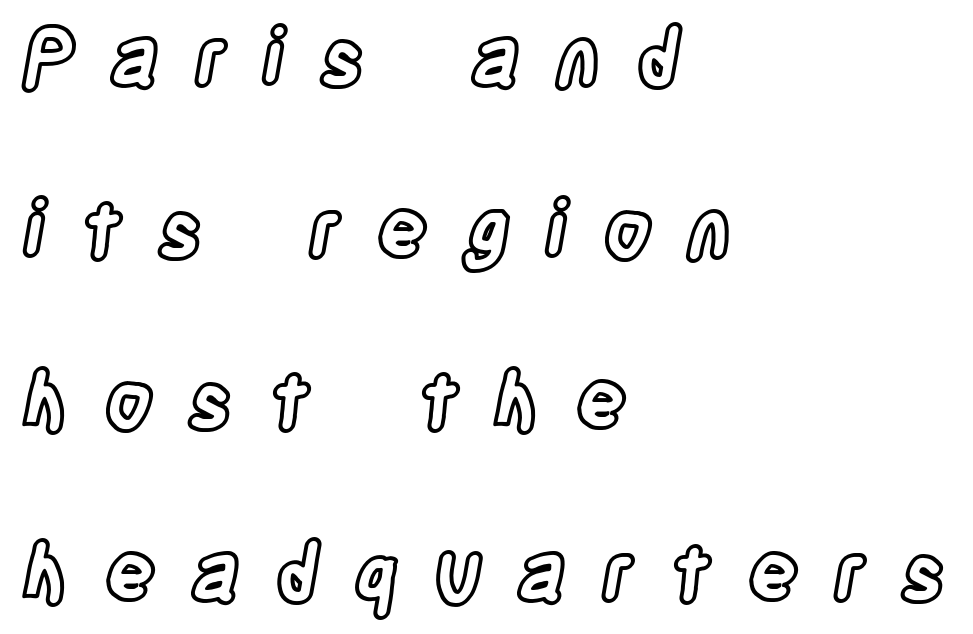
Q: Is the text italic (slanted)? A: Yes.
Q: Is the text underlined? A: No.
Q: How is the paragraph aligned? A: Left-aligned.
Q: Is the spacing between letters normal or unusually wide? A: Unusually wide.
Q: Is the spacing between lines tight, normal or loose? A: Loose.
Q: Width (condensed, normal, or wide)? A: Condensed.
Q: x-height? A: Large.
Q: Monospaced? A: No.
